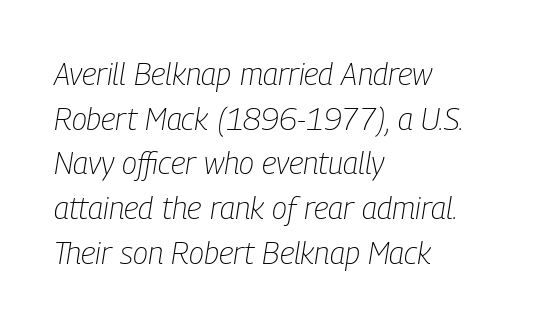
Q: Is the text bold? A: No.
Q: Is the text italic (slanted)? A: Yes, it leans right by about 9 degrees.
Q: Is the text underlined? A: No.
Q: How is the paragraph aligned? A: Left-aligned.
Q: Is the spacing between letters normal or unusually wide? A: Normal.
Q: Is the spacing between lines tight, normal or loose? A: Normal.
Q: Width (condensed, normal, or wide)? A: Condensed.
Q: Stroke contrast? A: Low.
Q: x-height? A: Medium.
Q: Monospaced? A: No.
